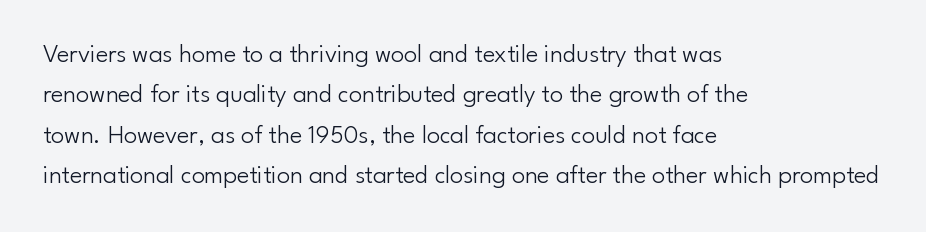
The image shows 26 px text type, upright; set left-aligned, normal line spacing (1.55x), normal letter spacing, not underlined.
